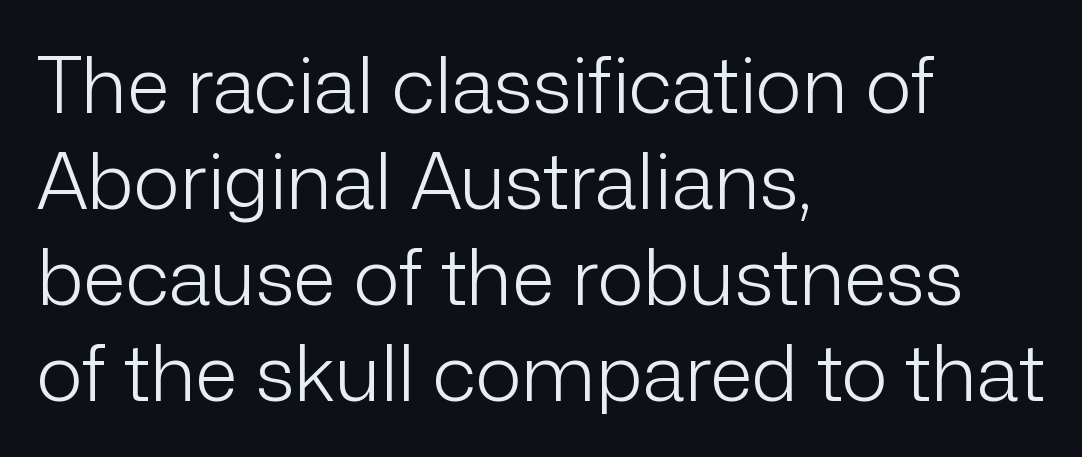
Q: Is the text bold? A: No.
Q: Is the text italic (slanted)? A: No, it is upright.
Q: Is the typeface a serif or a sans-serif typeface? A: Sans-serif.
Q: Is the text underlined? A: No.
Q: How is the paragraph aligned? A: Left-aligned.
Q: Is the spacing between letters normal or unusually wide? A: Normal.
Q: Width (condensed, normal, or wide)? A: Normal.
Q: Stroke contrast? A: Low.
Q: x-height? A: Medium.
Q: Monospaced? A: No.
